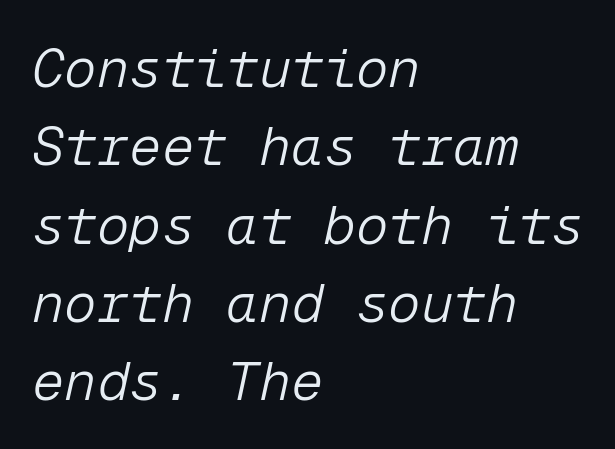
{"italic": "yes", "lean": "right", "slant_degrees": 12, "bold": "no", "weight": "light", "width": "normal", "stroke_contrast": "low", "x_height": "medium", "monospaced": "yes", "underline": "no", "align": "left", "line_spacing": "normal", "line_spacing_ratio": 1.45, "letter_spacing": "normal", "letter_spacing_em": 0.0, "glyph_px": 54}
